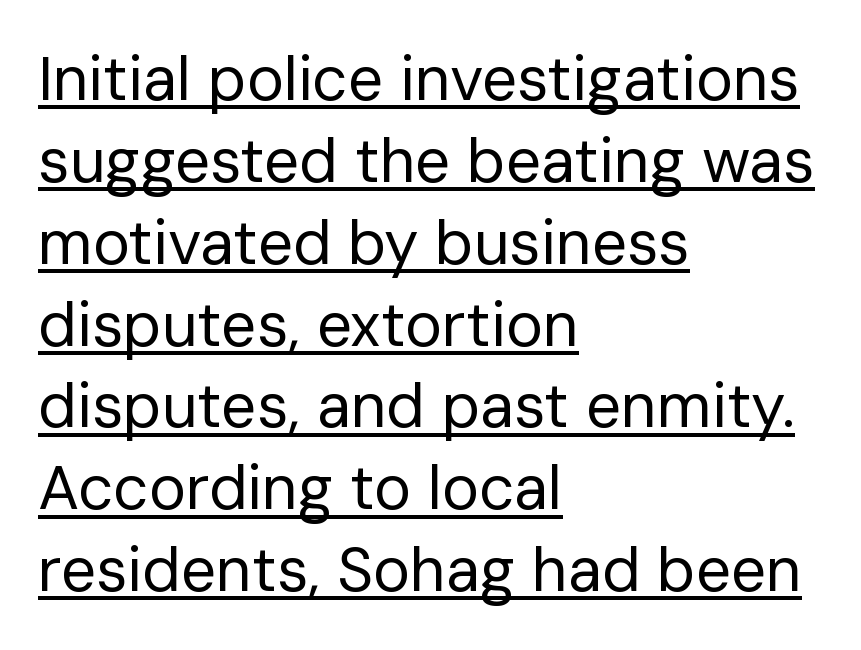
{"serif": "no", "italic": "no", "bold": "no", "weight": "regular", "width": "normal", "stroke_contrast": "low", "x_height": "medium", "monospaced": "no", "underline": "yes", "align": "left", "line_spacing": "normal", "line_spacing_ratio": 1.32, "letter_spacing": "normal", "letter_spacing_em": 0.0, "glyph_px": 62}
